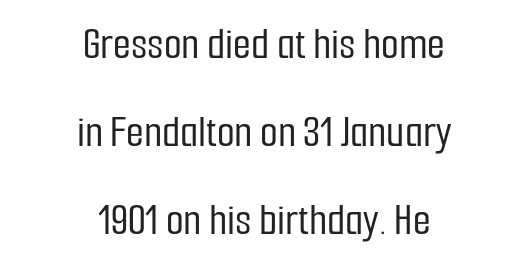
Q: Is the text italic (slanted)? A: No, it is upright.
Q: Is the typeface a serif or a sans-serif typeface? A: Sans-serif.
Q: Is the text underlined? A: No.
Q: How is the paragraph aligned? A: Centered.
Q: Is the spacing between letters normal or unusually wide? A: Normal.
Q: Is the spacing between lines tight, normal or loose? A: Loose.
Q: Width (condensed, normal, or wide)? A: Condensed.
Q: Stroke contrast? A: Low.
Q: x-height? A: Medium.
Q: Monospaced? A: No.
